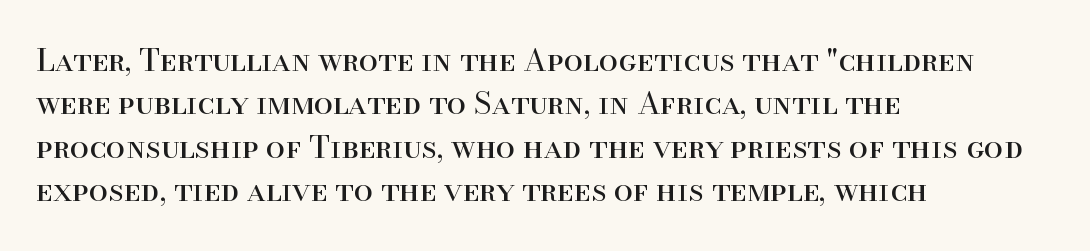
{"serif": "yes", "italic": "no", "bold": "no", "weight": "regular", "width": "normal", "stroke_contrast": "high", "x_height": "small", "monospaced": "no", "underline": "no", "align": "left", "line_spacing": "normal", "line_spacing_ratio": 1.4, "letter_spacing": "normal", "letter_spacing_em": 0.0, "glyph_px": 31}
